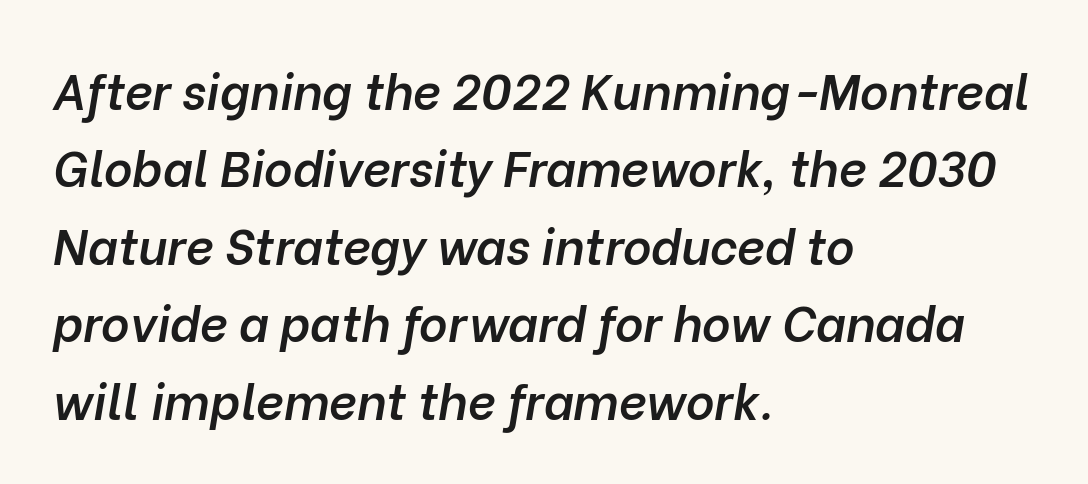
The image shows 49 px semibold type, italic (leaning right); set left-aligned, normal line spacing (1.58x), normal letter spacing, not underlined; low stroke contrast and a medium x-height.
